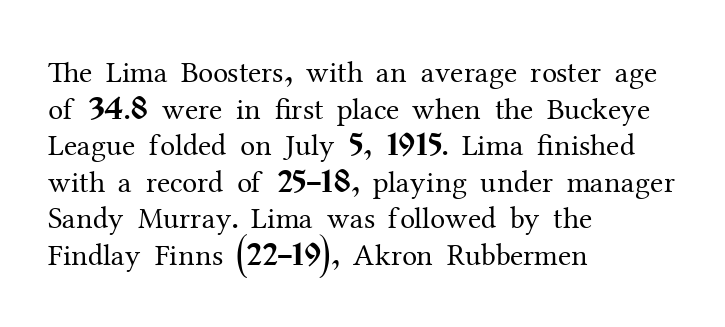
{"serif": "yes", "italic": "no", "bold": "no", "weight": "regular", "width": "normal", "stroke_contrast": "medium", "x_height": "medium", "monospaced": "no", "underline": "no", "align": "left", "line_spacing_ratio": 1.22, "letter_spacing": "normal", "letter_spacing_em": 0.0, "glyph_px": 30}
